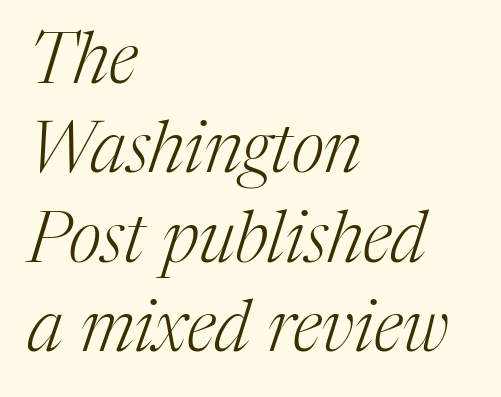
In terms of leading, this rendering sits right in the middle. The font is comparable to plain body text, perhaps lighter. The letters are slanted; this is an italic face. Plain, unruled lines of type. Horizontally, the lines are justified to the leading edge only.
